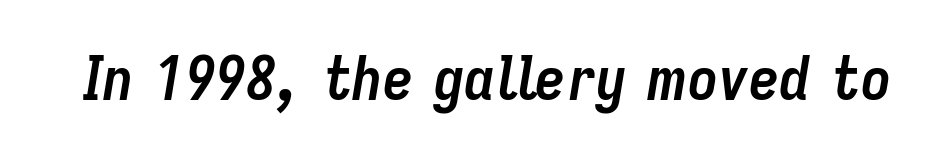
Q: Is the text bold? A: Yes.
Q: Is the text italic (slanted)? A: Yes, it leans right by about 9 degrees.
Q: Is the text underlined? A: No.
Q: Is the spacing between letters normal or unusually wide? A: Normal.
Q: Width (condensed, normal, or wide)? A: Condensed.
Q: Stroke contrast? A: Low.
Q: x-height? A: Medium.
Q: Monospaced? A: No.
